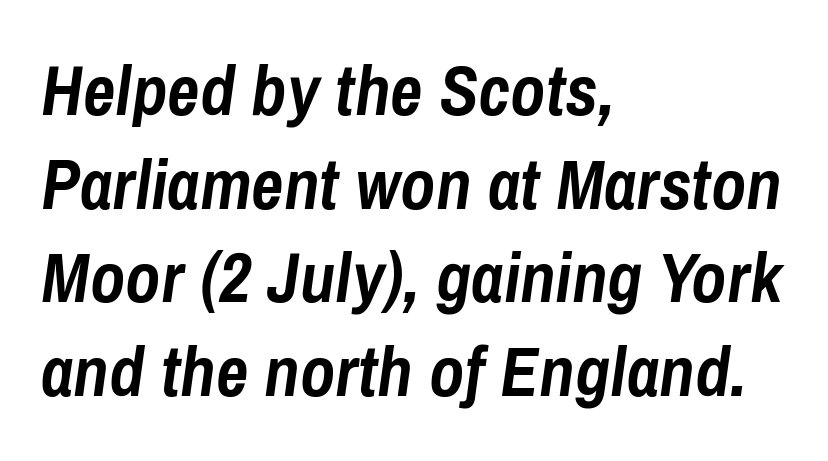
Q: Is the text bold? A: Yes.
Q: Is the text italic (slanted)? A: Yes, it leans right by about 8 degrees.
Q: Is the text underlined? A: No.
Q: How is the paragraph aligned? A: Left-aligned.
Q: Is the spacing between letters normal or unusually wide? A: Normal.
Q: Is the spacing between lines tight, normal or loose? A: Normal.
Q: Width (condensed, normal, or wide)? A: Condensed.
Q: Stroke contrast? A: Low.
Q: x-height? A: Medium.
Q: Monospaced? A: No.
